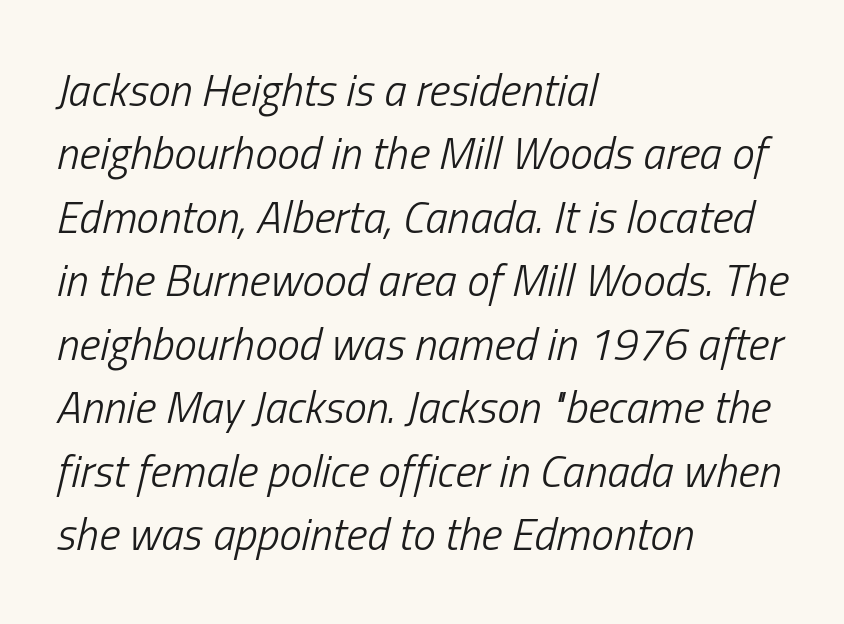
The passage shown is not underscored anywhere. Left-aligned paragraph, ragged on the right. This sample uses plain, unmodified letter spacing. Here the designer chose a conventional face with non-uniform glyph widths. Leading matches the norm, producing a regular column. The text carries the slant typical of an italic or oblique font.
